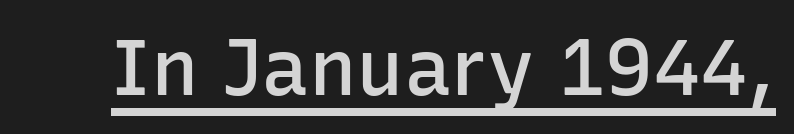
Designer's note — italics off, roman on. No feet cap the strokes, marking this as sans-serif type. How heavy is the stroke? Medium-heavy — a semibold, shy of bold. Every word sits above its own underline.
